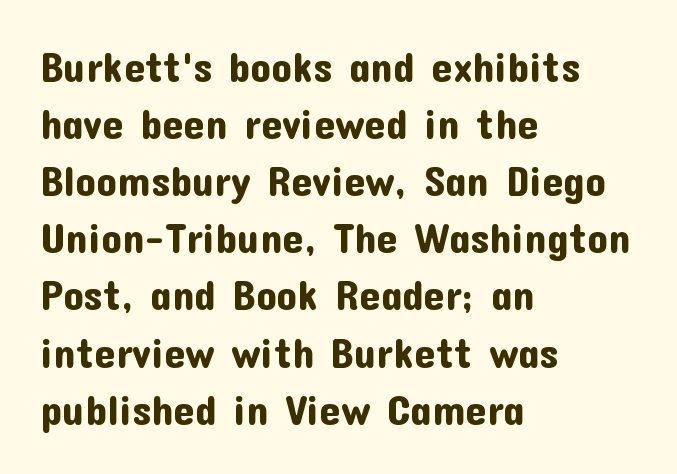
Q: Is the text italic (slanted)? A: No, it is upright.
Q: Is the typeface a serif or a sans-serif typeface? A: Sans-serif.
Q: Is the text underlined? A: No.
Q: How is the paragraph aligned? A: Left-aligned.
Q: Is the spacing between letters normal or unusually wide? A: Normal.
Q: Is the spacing between lines tight, normal or loose? A: Normal.
Q: Width (condensed, normal, or wide)? A: Normal.
Q: Stroke contrast? A: Low.
Q: x-height? A: Medium.
Q: Monospaced? A: No.
